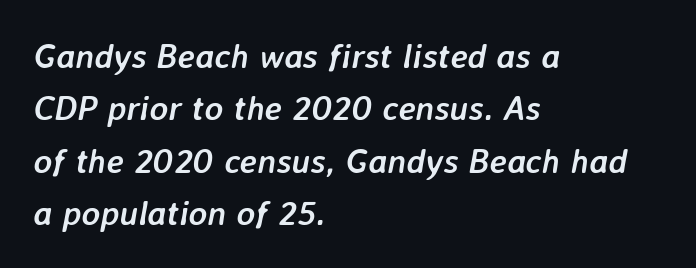
The horizontal fit of the characters is conventional and even. The baseline area is clear. Short and long lines alike share a common starting point at left. Vertical spacing — default.
